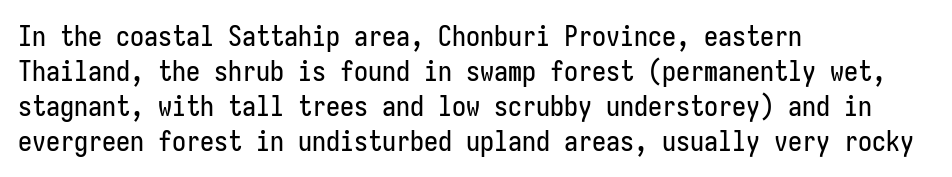
Q: Is the text italic (slanted)? A: No, it is upright.
Q: Is the typeface a serif or a sans-serif typeface? A: Sans-serif.
Q: Is the text underlined? A: No.
Q: How is the paragraph aligned? A: Left-aligned.
Q: Is the spacing between letters normal or unusually wide? A: Normal.
Q: Is the spacing between lines tight, normal or loose? A: Normal.
Q: Width (condensed, normal, or wide)? A: Condensed.
Q: Stroke contrast? A: Low.
Q: x-height? A: Medium.
Q: Monospaced? A: Yes.
